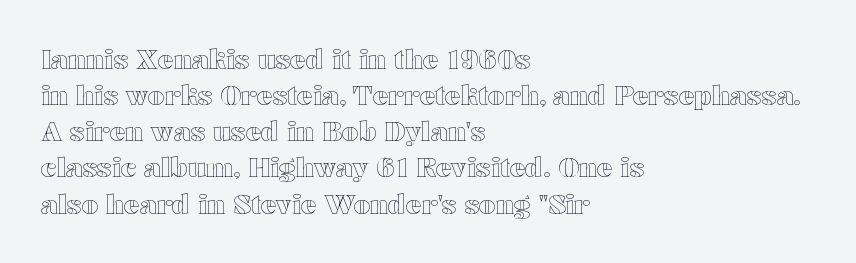
The image shows 26 px text type, upright; set left-aligned, normal line spacing (1.39x), normal letter spacing, not underlined.
